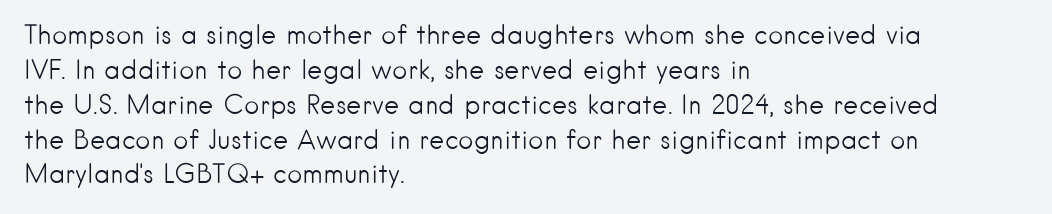
{"italic": "no", "bold": "no", "underline": "no", "align": "left", "line_spacing": "normal", "line_spacing_ratio": 1.34, "letter_spacing": "normal", "letter_spacing_em": 0.0, "glyph_px": 26}
